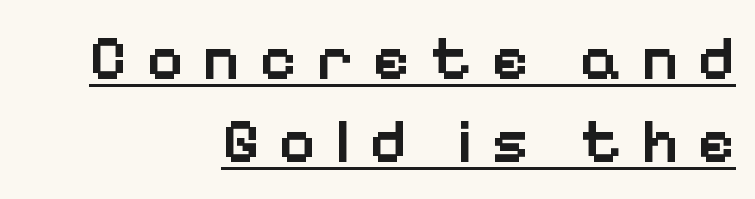
Q: Is the text bold? A: Semi-bold.
Q: Is the text italic (slanted)? A: No, it is upright.
Q: Is the typeface a serif or a sans-serif typeface? A: Sans-serif.
Q: Is the text underlined? A: Yes.
Q: How is the paragraph aligned? A: Right-aligned.
Q: Is the spacing between letters normal or unusually wide? A: Unusually wide.
Q: Is the spacing between lines tight, normal or loose? A: Normal.
Q: Width (condensed, normal, or wide)? A: Normal.
Q: Stroke contrast? A: Low.
Q: x-height? A: Medium.
Q: Monospaced? A: No.
